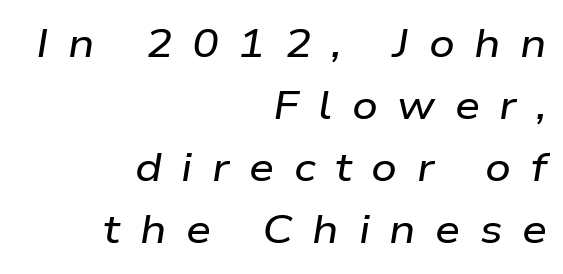
{"italic": "yes", "lean": "right", "slant_degrees": 9, "width": "wide", "stroke_contrast": "low", "x_height": "medium", "monospaced": "no", "underline": "no", "align": "right", "line_spacing": "normal", "line_spacing_ratio": 1.55, "letter_spacing": "wide", "letter_spacing_em": 0.49, "glyph_px": 40}
